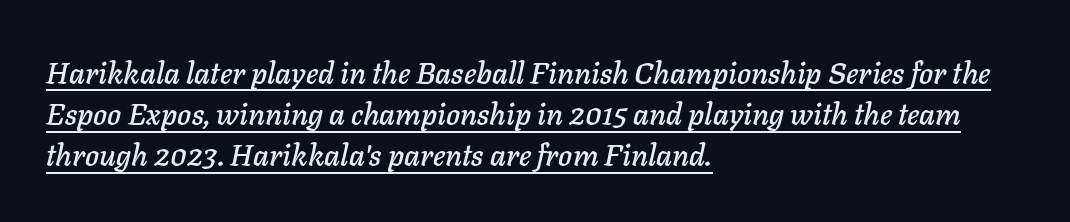
Tall strokes in this sample are angled rather than plumb. The face used here is proportionally spaced, like ordinary book or web type. The sample's only ornament is a line tracing under the words. Where is the straight margin? On the left.
